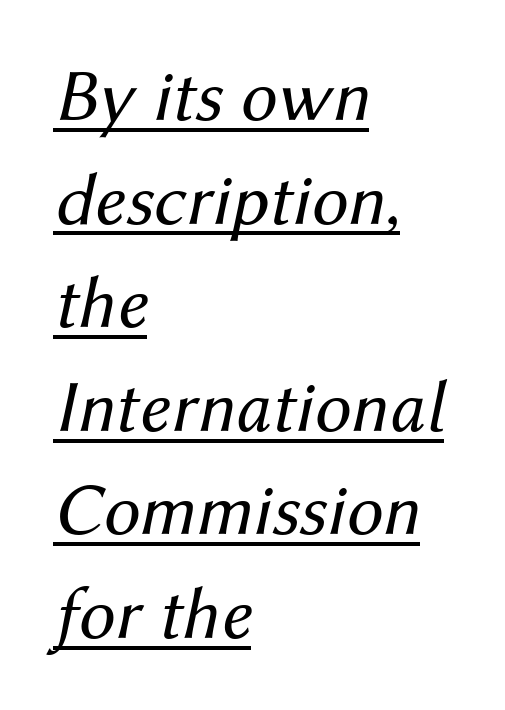
The image shows 74 px regular-weight type, italic (leaning right); set left-aligned, normal line spacing (1.4x), normal letter spacing, underlined; medium stroke contrast and a medium x-height.
